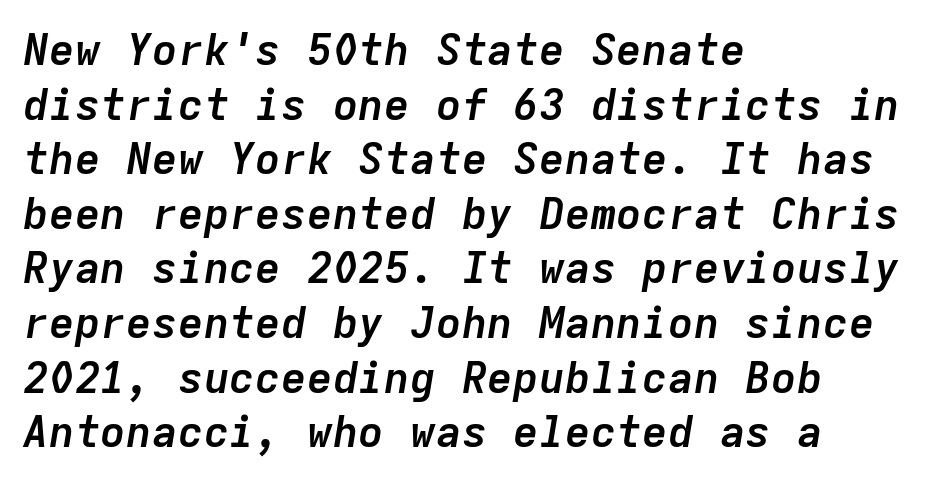
The passage shown is emphatically bold. Is this a fixed-width face? Yes — each glyph sits in an identical cell. Has an underline been added? It has not. Students, note that the glyphs here touch the page at normal intervals. Typeset ragged right — the left edge is the straight one.
